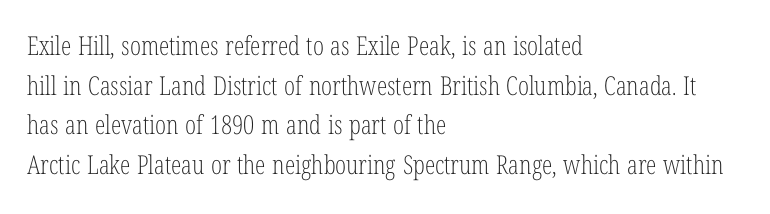
The block of text has a typical density, with ordinary space between rows. The line texture is even and compact thanks to regular tracking. Nothing heavy about these letters — not bold at all. Which margin do the lines hug? The left one — the right edge is uneven.
